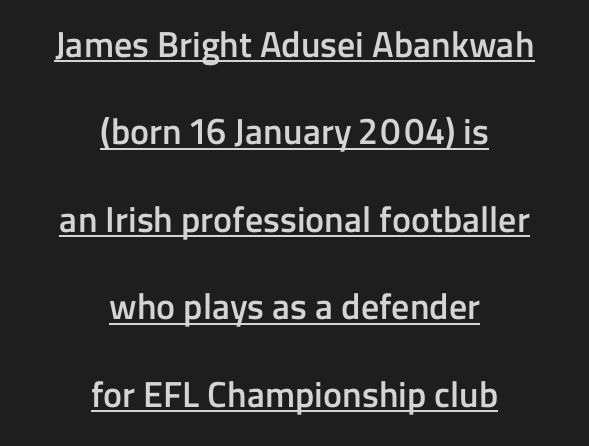
Q: Is the text bold? A: Semi-bold.
Q: Is the text italic (slanted)? A: No, it is upright.
Q: Is the typeface a serif or a sans-serif typeface? A: Sans-serif.
Q: Is the text underlined? A: Yes.
Q: How is the paragraph aligned? A: Centered.
Q: Is the spacing between letters normal or unusually wide? A: Normal.
Q: Is the spacing between lines tight, normal or loose? A: Loose.
Q: Width (condensed, normal, or wide)? A: Normal.
Q: Stroke contrast? A: Low.
Q: x-height? A: Medium.
Q: Monospaced? A: No.
